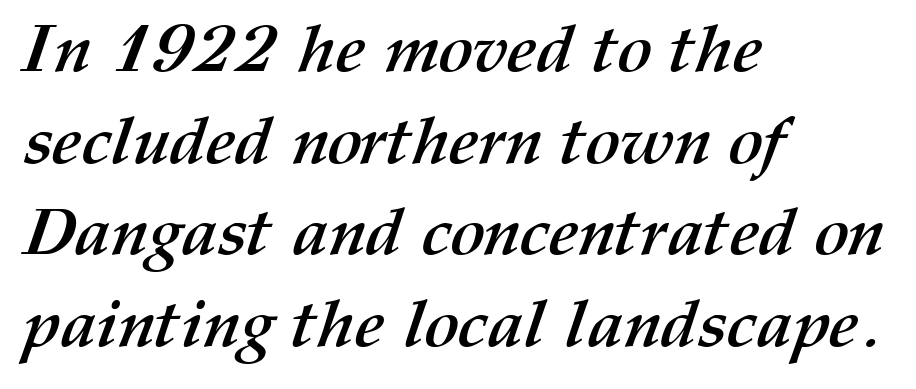
{"bold": "yes", "weight": "semibold", "width": "normal", "stroke_contrast": "medium", "x_height": "medium", "monospaced": "no", "underline": "no", "align": "left", "line_spacing": "normal", "line_spacing_ratio": 1.39, "letter_spacing": "normal", "letter_spacing_em": 0.0, "glyph_px": 66}
